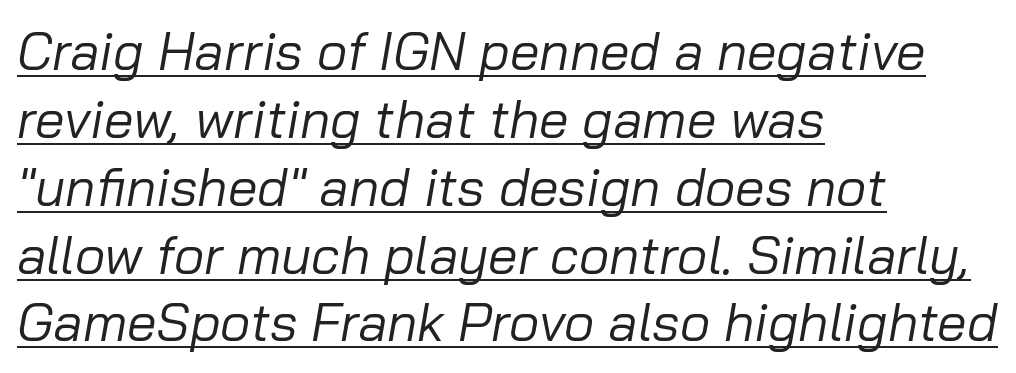
The image shows 53 px regular-weight type, italic (leaning right); set left-aligned, normal line spacing (1.28x), normal letter spacing, underlined; low stroke contrast and a medium x-height.
